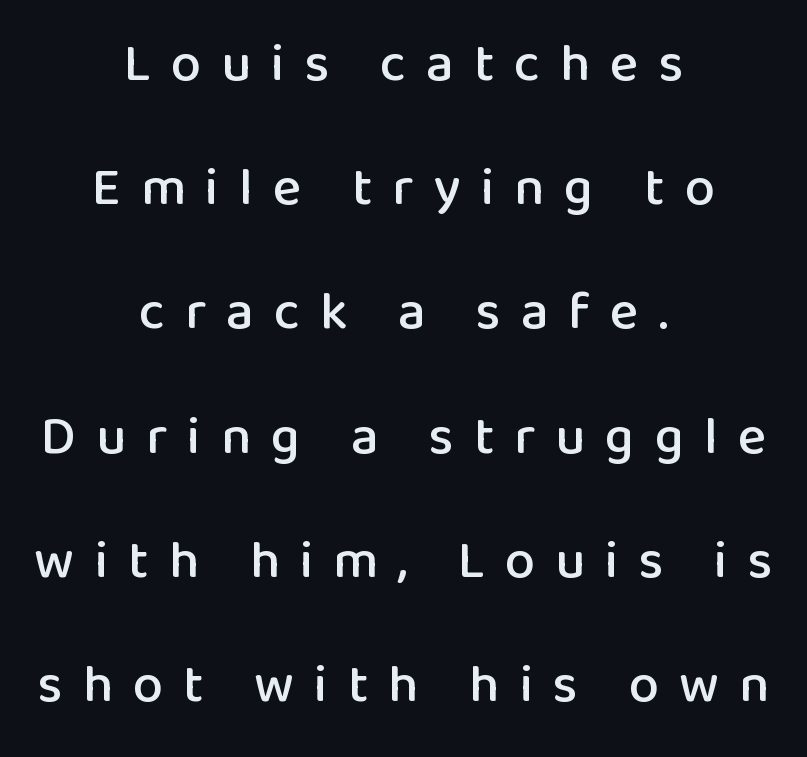
Q: Is the text italic (slanted)? A: No, it is upright.
Q: Is the typeface a serif or a sans-serif typeface? A: Sans-serif.
Q: Is the text underlined? A: No.
Q: How is the paragraph aligned? A: Centered.
Q: Is the spacing between letters normal or unusually wide? A: Unusually wide.
Q: Is the spacing between lines tight, normal or loose? A: Loose.
Q: Width (condensed, normal, or wide)? A: Normal.
Q: Stroke contrast? A: Low.
Q: x-height? A: Medium.
Q: Monospaced? A: No.
